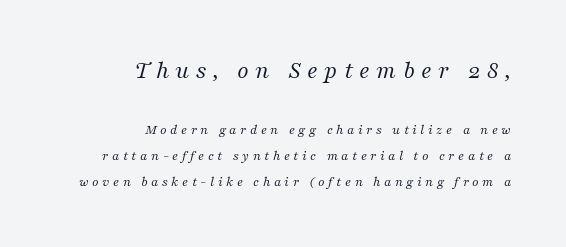
The image shows 25 px text type, italic (leaning right); set right-aligned, line spacing 1.85x, unusually wide letter spacing (+0.25 em), not underlined; the first (top) block is 1.79x larger.
